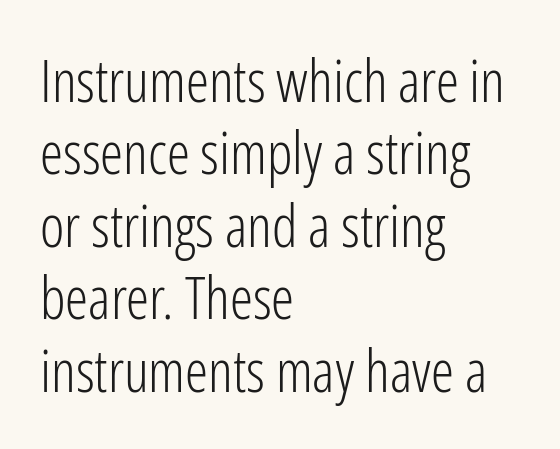
Q: Is the text bold? A: No.
Q: Is the text italic (slanted)? A: No, it is upright.
Q: Is the typeface a serif or a sans-serif typeface? A: Sans-serif.
Q: Is the text underlined? A: No.
Q: How is the paragraph aligned? A: Left-aligned.
Q: Is the spacing between letters normal or unusually wide? A: Normal.
Q: Is the spacing between lines tight, normal or loose? A: Normal.
Q: Width (condensed, normal, or wide)? A: Condensed.
Q: Stroke contrast? A: Low.
Q: x-height? A: Medium.
Q: Monospaced? A: No.
